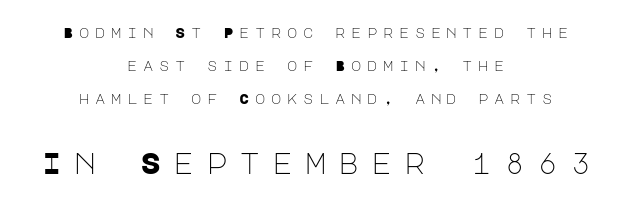
The image shows 29 px light sans-serif type, upright; set centered, loose line spacing (2.35x), unusually wide letter spacing (+0.4 em), not underlined; the second (bottom) block is 2.07x larger; low stroke contrast and a large x-height.
